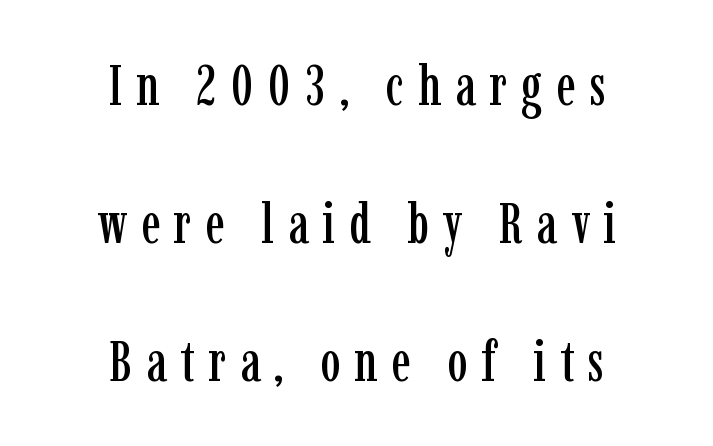
The image shows 57 px condensed serif type, upright; set centered, loose line spacing (2.42x), unusually wide letter spacing (+0.24 em), not underlined; low stroke contrast and a medium x-height.
